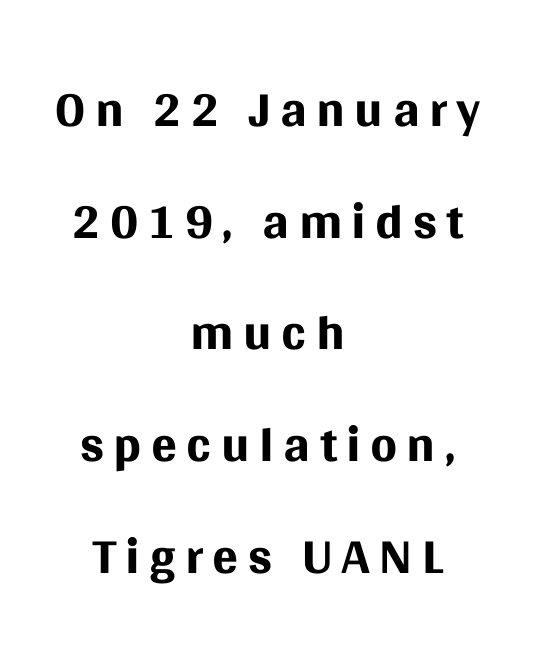
{"serif": "no", "italic": "no", "bold": "no", "weight": "regular", "width": "normal", "stroke_contrast": "medium", "x_height": "large", "monospaced": "no", "underline": "no", "align": "center", "line_spacing": "normal", "line_spacing_ratio": 1.45, "glyph_px": 77}
